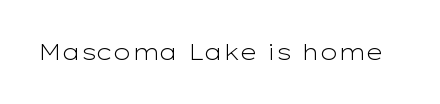
Q: Is the text bold? A: No.
Q: Is the text italic (slanted)? A: No, it is upright.
Q: Is the text underlined? A: No.
Q: Is the spacing between letters normal or unusually wide? A: Normal.
